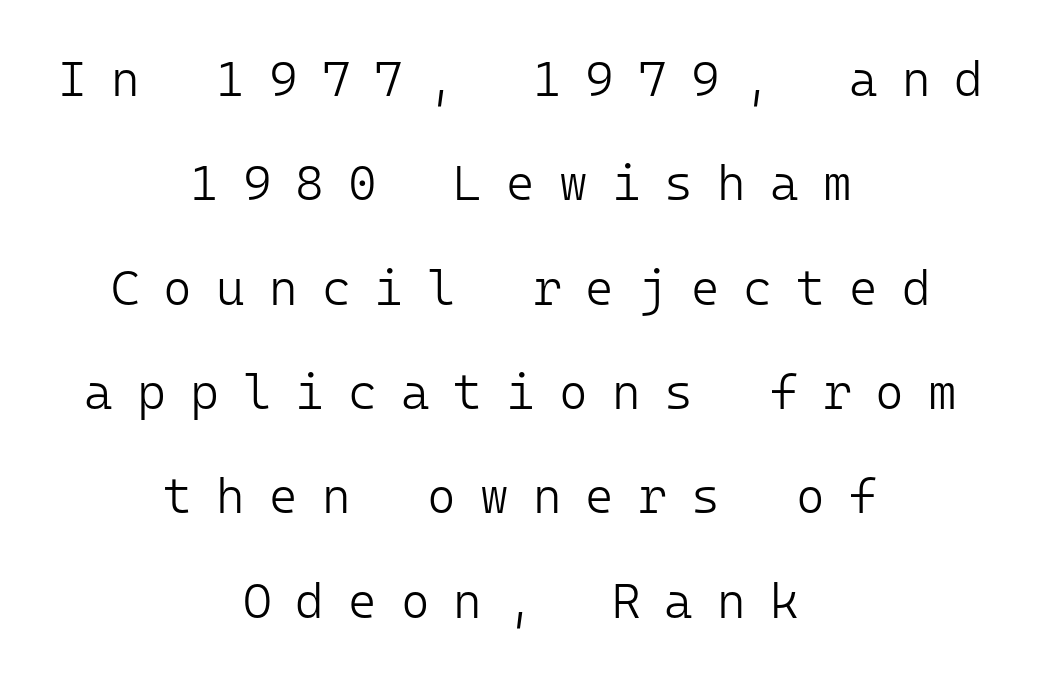
Rendered with straight, roman letterforms. The string is rendered with underlining switched off. Each letter, wide or thin by design, is forced into the same width here. The rendering inserts visible extra space after every character. Bold? No — there's no thickening of the strokes.
